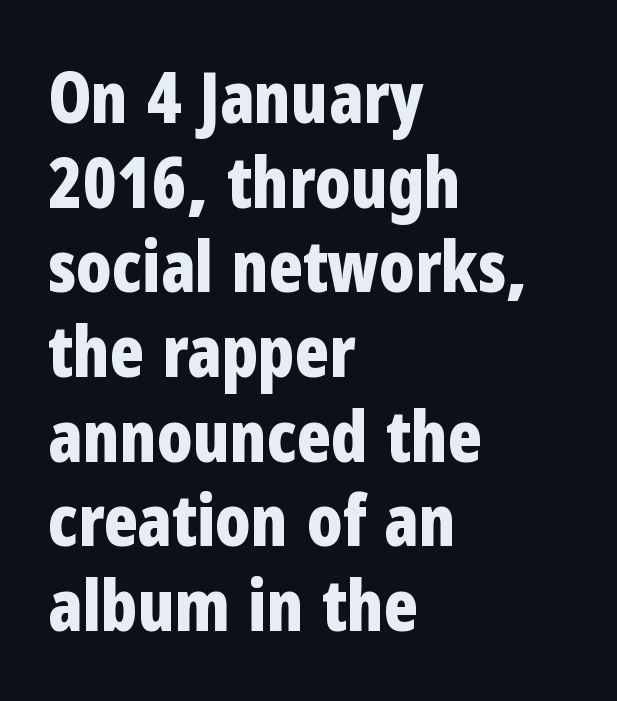
The image shows 70 px bold, condensed sans-serif type, upright; set left-aligned, line spacing 1.21x, normal letter spacing, not underlined; low stroke contrast and a medium x-height.
